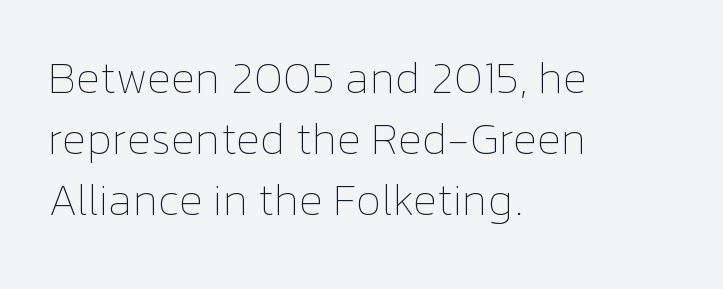
The image shows 45 px thin type, upright; set left-aligned, normal line spacing (1.36x), normal letter spacing, not underlined; low stroke contrast and a medium x-height.
